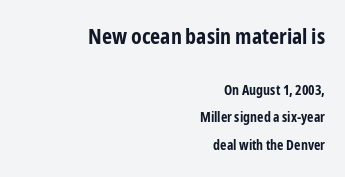
Vertically, the passage feels expansive, rows floating well apart. Where is the straight margin? On the right. The specimen omits any rule beneath the text block's lines. A typesetter would mark this as roman, not italic. The letters sit at their default tracking, neither squeezed nor spread.
